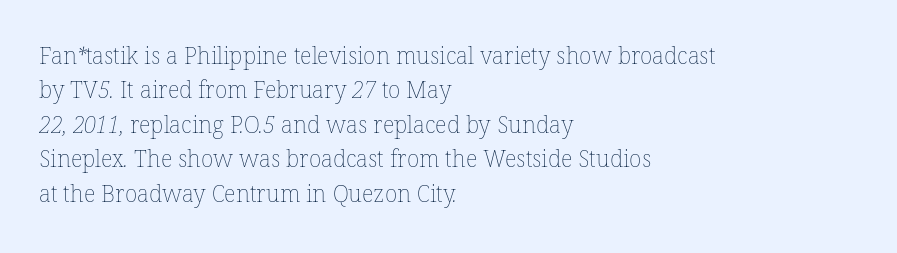
Q: Is the text bold? A: No.
Q: Is the text underlined? A: No.
Q: How is the paragraph aligned? A: Left-aligned.
Q: Is the spacing between letters normal or unusually wide? A: Normal.
Q: Is the spacing between lines tight, normal or loose? A: Normal.
